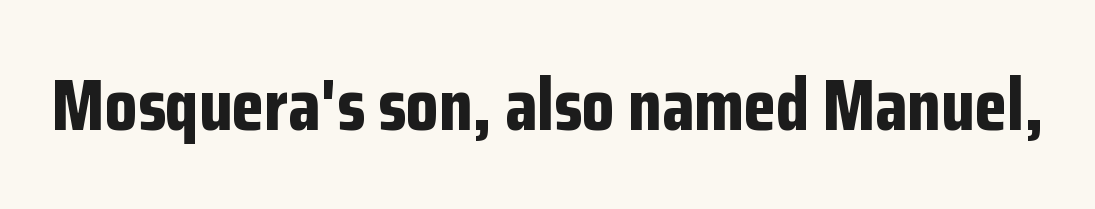
Q: Is the text bold? A: Yes.
Q: Is the text italic (slanted)? A: No, it is upright.
Q: Is the typeface a serif or a sans-serif typeface? A: Sans-serif.
Q: Is the text underlined? A: No.
Q: Is the spacing between letters normal or unusually wide? A: Normal.
Q: Width (condensed, normal, or wide)? A: Condensed.
Q: Stroke contrast? A: Low.
Q: x-height? A: Medium.
Q: Monospaced? A: No.
